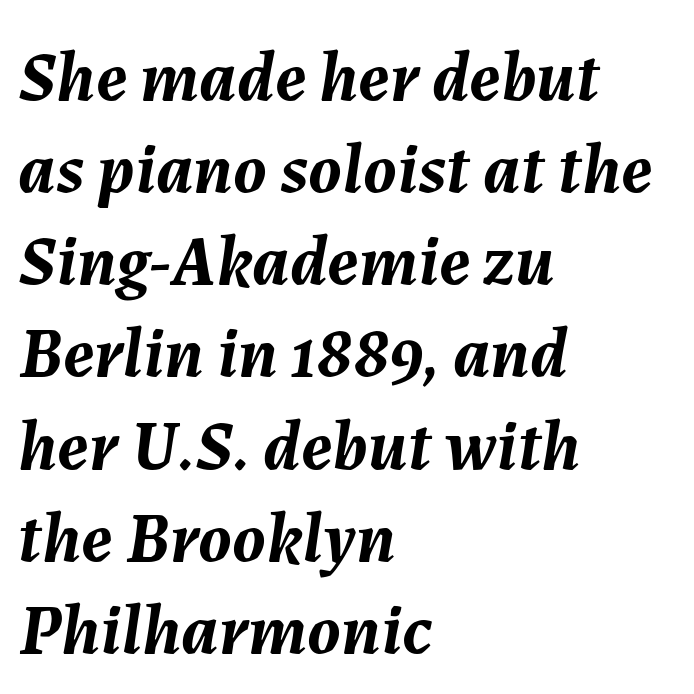
Q: Is the text bold? A: Yes.
Q: Is the text italic (slanted)? A: Yes, it leans right by about 7 degrees.
Q: Is the text underlined? A: No.
Q: How is the paragraph aligned? A: Left-aligned.
Q: Is the spacing between letters normal or unusually wide? A: Normal.
Q: Is the spacing between lines tight, normal or loose? A: Normal.
Q: Width (condensed, normal, or wide)? A: Normal.
Q: Stroke contrast? A: Medium.
Q: x-height? A: Medium.
Q: Monospaced? A: No.
